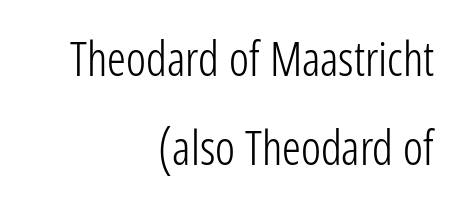
The image shows 47 px light, condensed sans-serif type, upright; set right-aligned, loose line spacing (1.9x), normal letter spacing, not underlined; low stroke contrast and a medium x-height.
